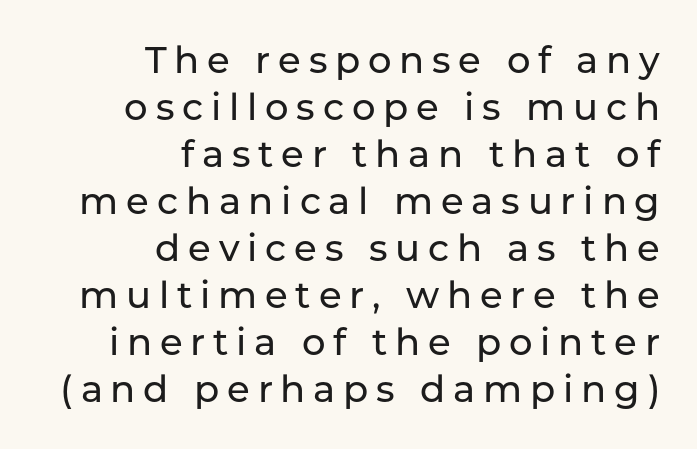
{"serif": "no", "italic": "no", "width": "normal", "stroke_contrast": "low", "x_height": "medium", "monospaced": "no", "underline": "no", "align": "right", "line_spacing": "normal", "line_spacing_ratio": 1.27, "letter_spacing": "wide", "letter_spacing_em": 0.21, "glyph_px": 37}
